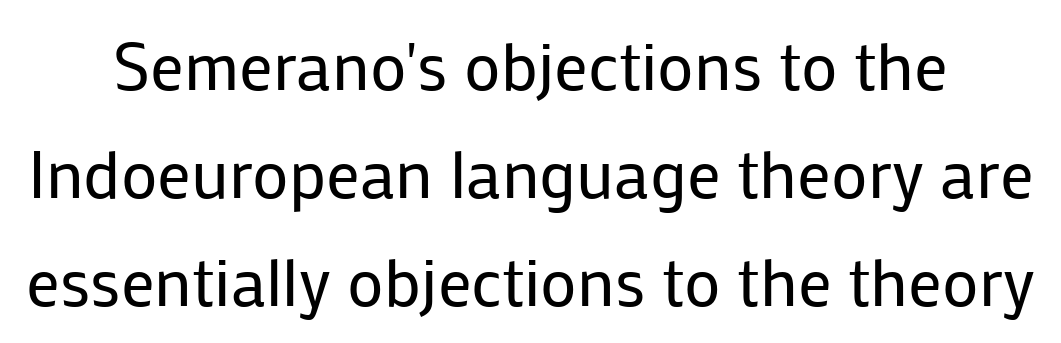
The image shows 67 px regular-weight sans-serif type, upright; set normal line spacing (1.61x), normal letter spacing, not underlined; low stroke contrast and a medium x-height.
